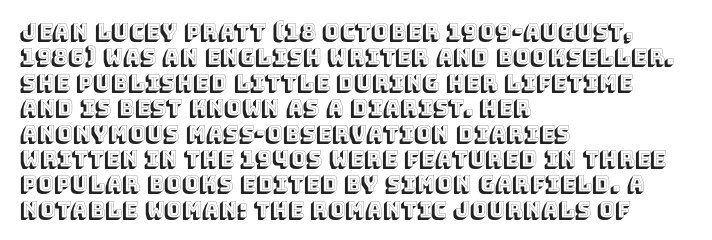
Q: Is the text italic (slanted)? A: No, it is upright.
Q: Is the text underlined? A: No.
Q: How is the paragraph aligned? A: Left-aligned.
Q: Is the spacing between letters normal or unusually wide? A: Normal.
